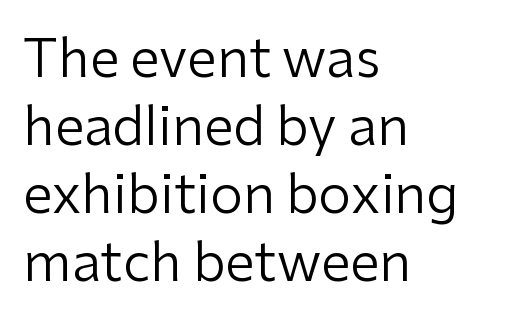
The image shows 53 px regular-weight sans-serif type, upright; set left-aligned, normal line spacing (1.28x), normal letter spacing, not underlined; low stroke contrast and a medium x-height.
